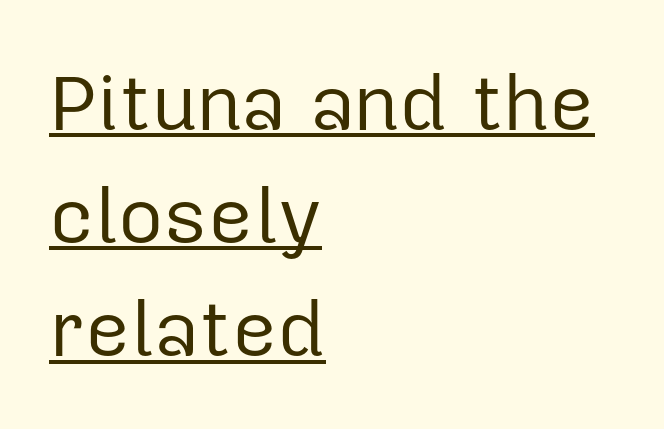
The image shows 78 px regular-weight sans-serif type, upright; set left-aligned, normal line spacing (1.45x), normal letter spacing, underlined; low stroke contrast and a medium x-height.
